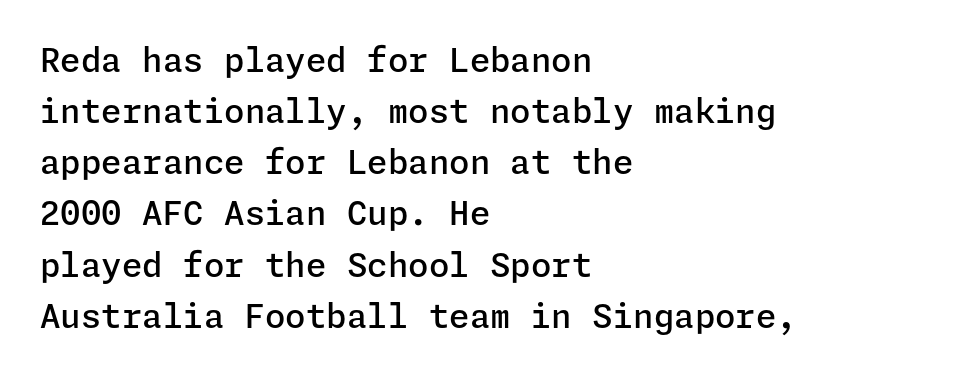
Q: Is the text bold? A: Semi-bold.
Q: Is the text italic (slanted)? A: No, it is upright.
Q: Is the typeface a serif or a sans-serif typeface? A: Sans-serif.
Q: Is the text underlined? A: No.
Q: How is the paragraph aligned? A: Left-aligned.
Q: Is the spacing between letters normal or unusually wide? A: Normal.
Q: Is the spacing between lines tight, normal or loose? A: Normal.
Q: Width (condensed, normal, or wide)? A: Normal.
Q: Stroke contrast? A: Low.
Q: x-height? A: Medium.
